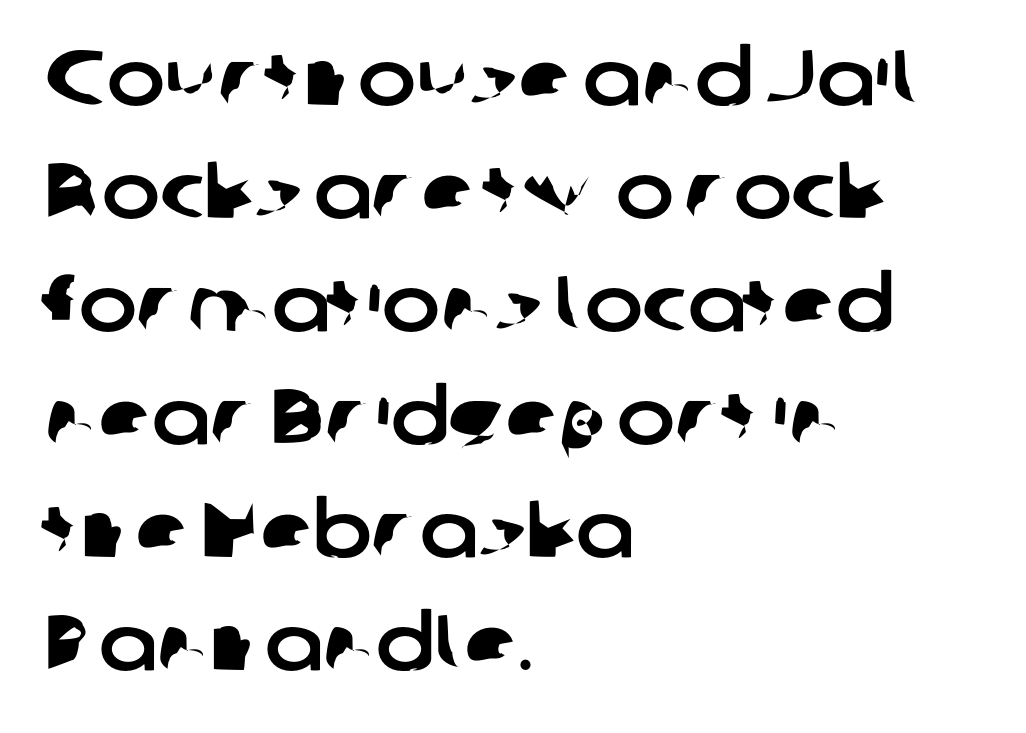
{"serif": "no", "width": "normal", "stroke_contrast": "low", "x_height": "medium", "monospaced": "no", "underline": "no", "align": "left", "line_spacing": "normal", "line_spacing_ratio": 1.45, "letter_spacing": "normal", "letter_spacing_em": 0.0, "glyph_px": 78}
